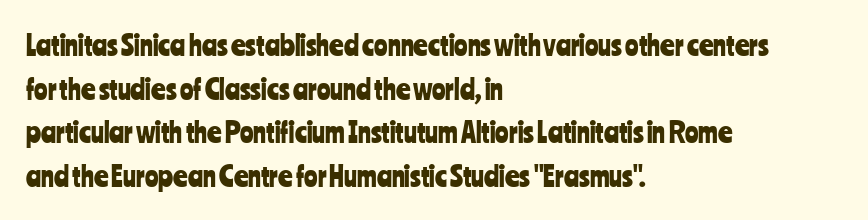
Q: Is the text italic (slanted)? A: No, it is upright.
Q: Is the typeface a serif or a sans-serif typeface? A: Sans-serif.
Q: Is the text underlined? A: No.
Q: How is the paragraph aligned? A: Left-aligned.
Q: Is the spacing between letters normal or unusually wide? A: Normal.
Q: Is the spacing between lines tight, normal or loose? A: Normal.
Q: Width (condensed, normal, or wide)? A: Condensed.
Q: Stroke contrast? A: Low.
Q: x-height? A: Medium.
Q: Monospaced? A: No.
